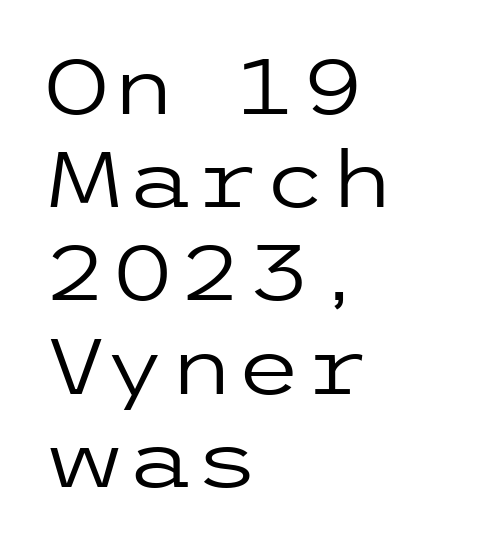
The image shows 77 px regular-weight, wide sans-serif type, upright; set left-aligned, line spacing 1.21x, normal letter spacing, not underlined; low stroke contrast and a medium x-height.
